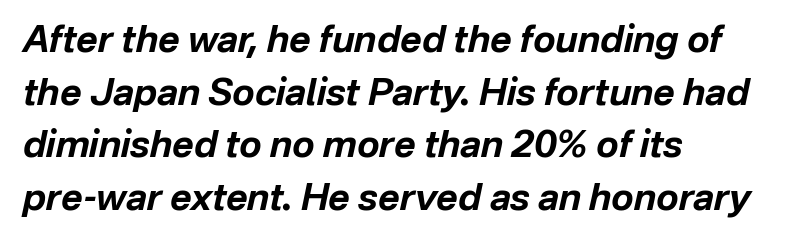
You'd pick this weight for a headline — it's a proper bold. Slant detected: the letters are inclined. Descenders hang freely into open space. Rows of type keep a routine distance in the vertical direction. Glyph-to-glyph distance matches everyday printed text.
